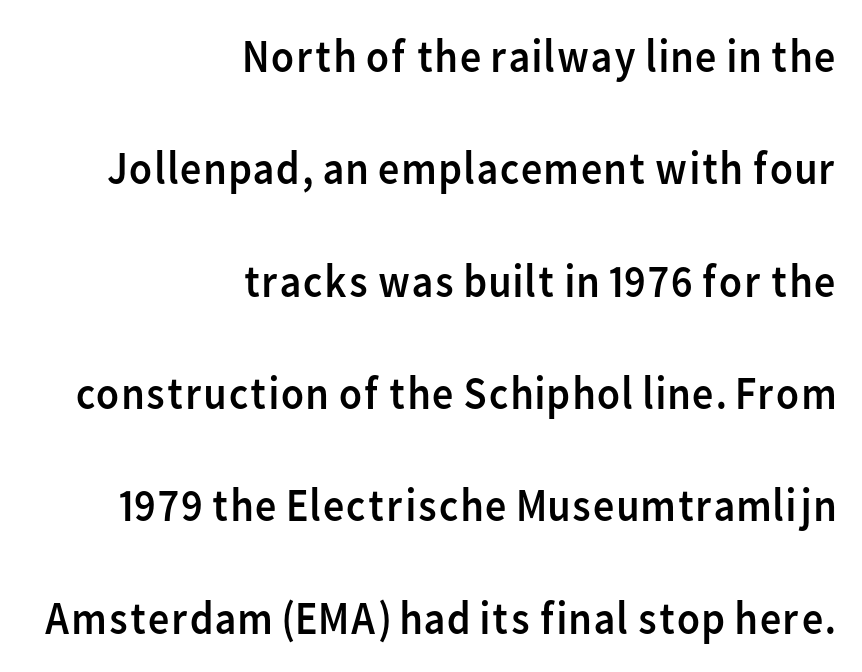
{"serif": "no", "italic": "no", "bold": "no", "weight": "regular", "width": "normal", "stroke_contrast": "low", "x_height": "medium", "monospaced": "no", "underline": "no", "align": "right", "line_spacing": "loose", "line_spacing_ratio": 2.39, "letter_spacing": "normal", "letter_spacing_em": 0.0, "glyph_px": 47}
